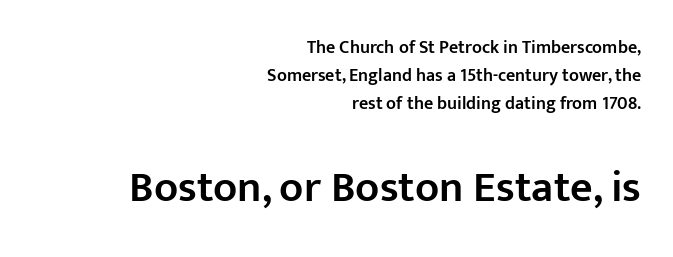
Notice how the passage keeps a crisp vertical edge on the right only. Classification — sans serif. This is the regular roman posture of the typeface. If you squint, the bottom block still reads clearly — it's the larger of the two. Quick note: underline off.
